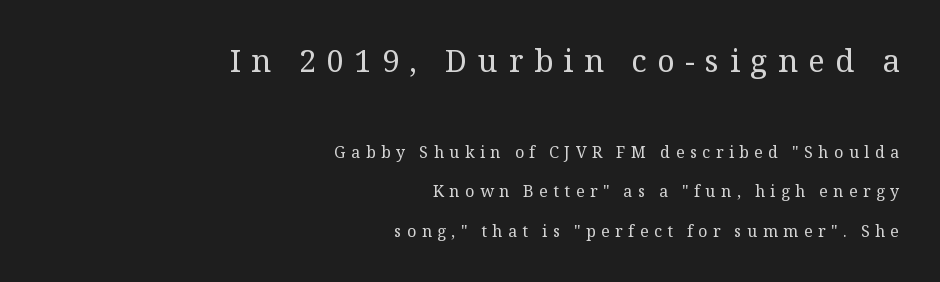
Q: Is the text bold? A: No.
Q: Is the text italic (slanted)? A: No, it is upright.
Q: Is the typeface a serif or a sans-serif typeface? A: Serif.
Q: Is the text underlined? A: No.
Q: How is the paragraph aligned? A: Right-aligned.
Q: Is the spacing between letters normal or unusually wide? A: Unusually wide.
Q: Is the spacing between lines tight, normal or loose? A: Loose.
Q: Which block of text is set in a larger size, the first (top) or the second (bottom)? A: The first (top) one.
Q: Width (condensed, normal, or wide)? A: Normal.
Q: Stroke contrast? A: Medium.
Q: x-height? A: Medium.
Q: Monospaced? A: No.
